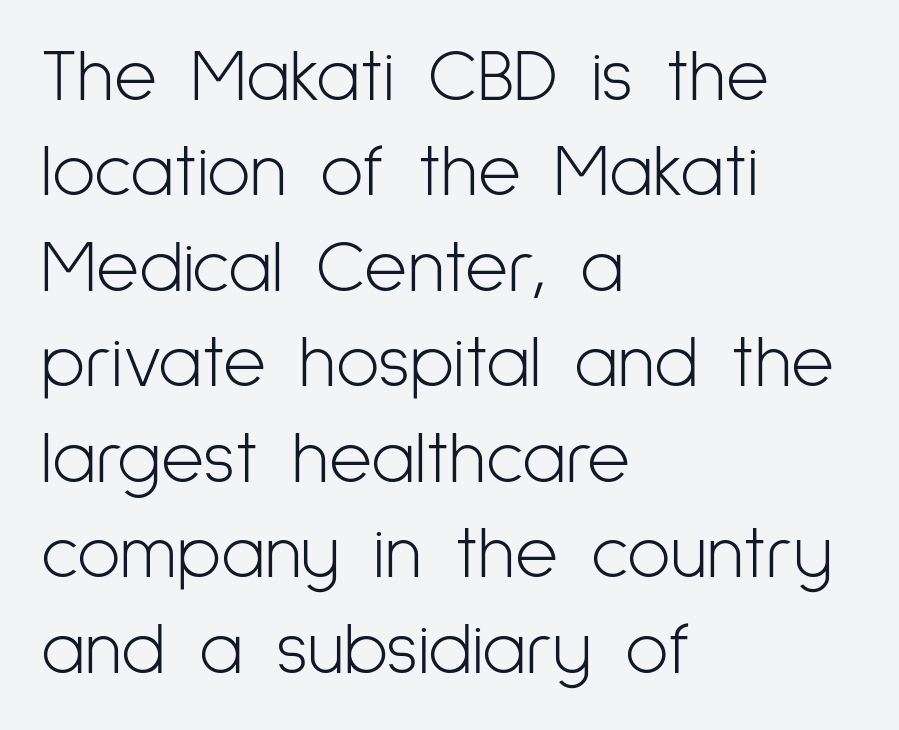
Q: Is the text bold? A: No.
Q: Is the text italic (slanted)? A: No, it is upright.
Q: Is the typeface a serif or a sans-serif typeface? A: Sans-serif.
Q: Is the text underlined? A: No.
Q: How is the paragraph aligned? A: Left-aligned.
Q: Is the spacing between letters normal or unusually wide? A: Normal.
Q: Is the spacing between lines tight, normal or loose? A: Normal.
Q: Width (condensed, normal, or wide)? A: Condensed.
Q: Stroke contrast? A: Low.
Q: x-height? A: Medium.
Q: Monospaced? A: No.
